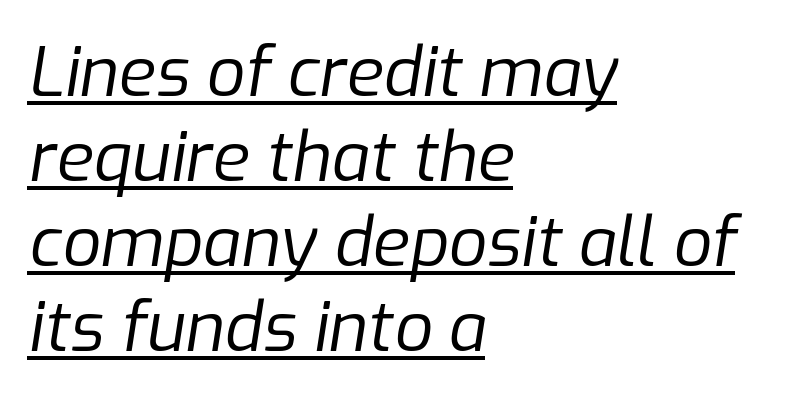
{"italic": "yes", "lean": "right", "slant_degrees": 9, "bold": "no", "weight": "regular", "width": "normal", "stroke_contrast": "low", "x_height": "medium", "monospaced": "no", "underline": "yes", "align": "left", "line_spacing": "normal", "line_spacing_ratio": 1.25, "letter_spacing": "normal", "letter_spacing_em": 0.0, "glyph_px": 68}
